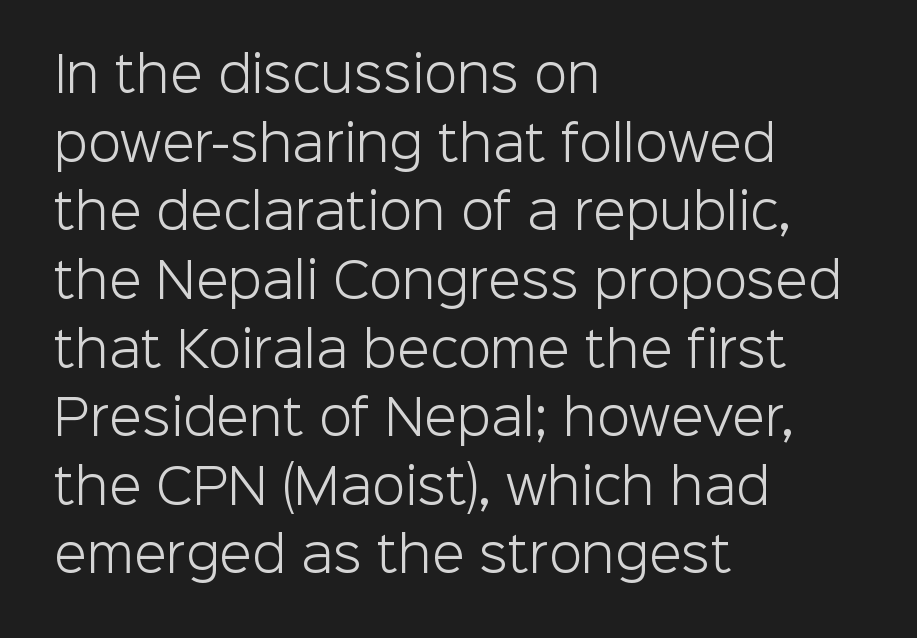
You could not count columns in this text — the font is proportionally spaced. Inter-character spacing is left at the font's built-in metrics. When letters stand straight like this, we call the style roman or upright. Descenders hang freely into open space. Nope, no serifs anywhere on these letters.
